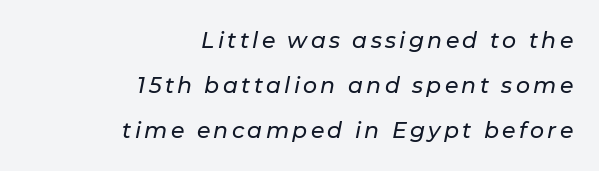
Q: Is the text italic (slanted)? A: Yes, it leans right by about 11 degrees.
Q: Is the text underlined? A: No.
Q: How is the paragraph aligned? A: Right-aligned.
Q: Is the spacing between lines tight, normal or loose? A: Loose.
